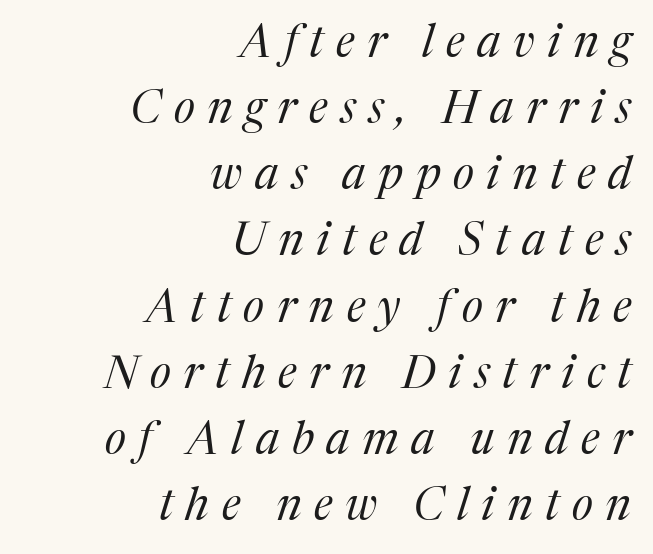
{"serif": "yes", "italic": "yes", "lean": "right", "slant_degrees": 17, "bold": "no", "weight": "regular", "width": "normal", "stroke_contrast": "medium", "x_height": "medium", "monospaced": "no", "underline": "no", "align": "right", "line_spacing": "normal", "line_spacing_ratio": 1.47, "letter_spacing": "wide", "letter_spacing_em": 0.28, "glyph_px": 45}
